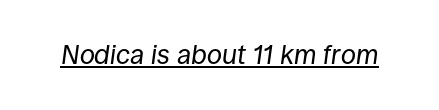
Q: Is the text bold? A: No.
Q: Is the text italic (slanted)? A: Yes, it leans right by about 8 degrees.
Q: Is the text underlined? A: Yes.
Q: Is the spacing between letters normal or unusually wide? A: Normal.
